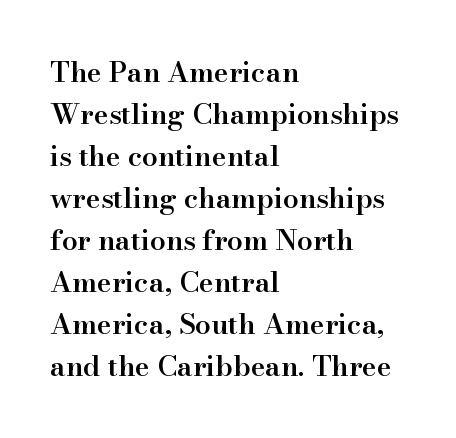
This sample is left-justified, so line endings fall wherever the words run out. Check the space under the baseline: it is left empty. No italicization has been applied; the sample stays upright. Looks like regular typesetting: each glyph gets only the width it needs.
